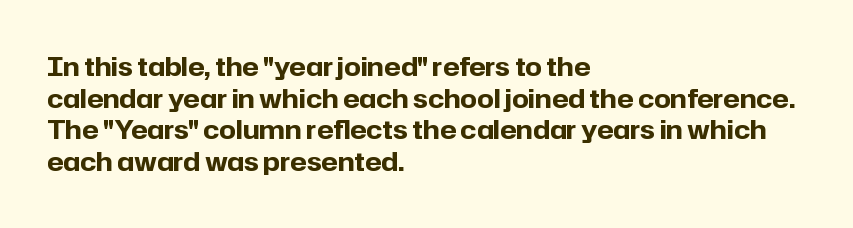
Q: Is the text bold? A: Yes.
Q: Is the text italic (slanted)? A: No, it is upright.
Q: Is the text underlined? A: No.
Q: How is the paragraph aligned? A: Left-aligned.
Q: Is the spacing between letters normal or unusually wide? A: Normal.
